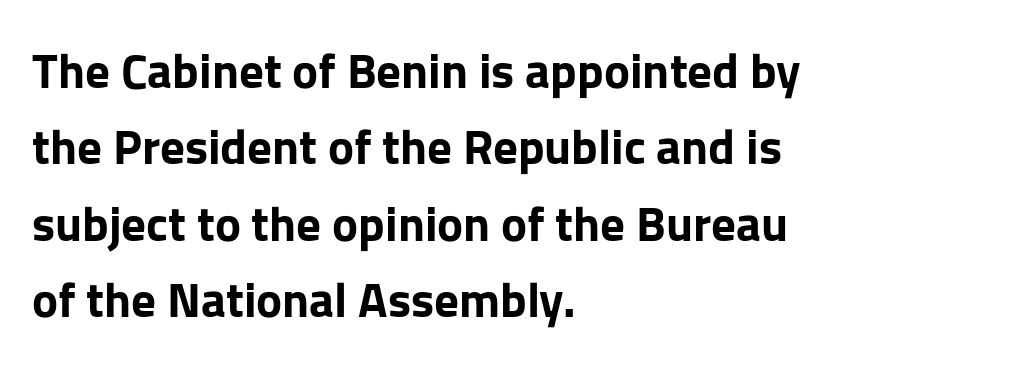
The image shows 49 px bold sans-serif type, upright; set left-aligned, normal line spacing (1.56x), normal letter spacing, not underlined; low stroke contrast and a medium x-height.
